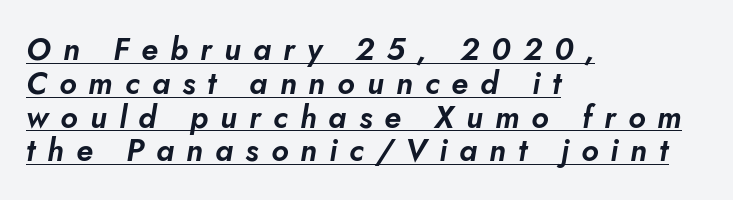
The image shows 31 px text type, italic (leaning right); set left-aligned, tight line spacing (1.09x), unusually wide letter spacing (+0.39 em), underlined; low stroke contrast and a small x-height.
